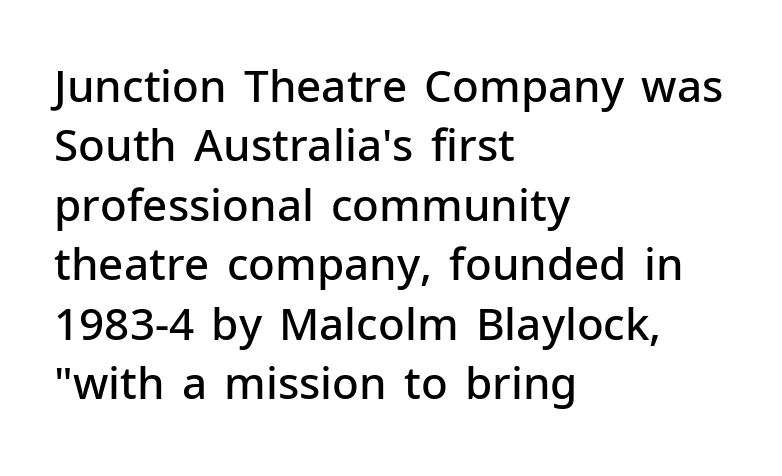
The image shows 44 px semibold sans-serif type, upright; set left-aligned, normal line spacing (1.35x), normal letter spacing, not underlined; low stroke contrast and a medium x-height.
